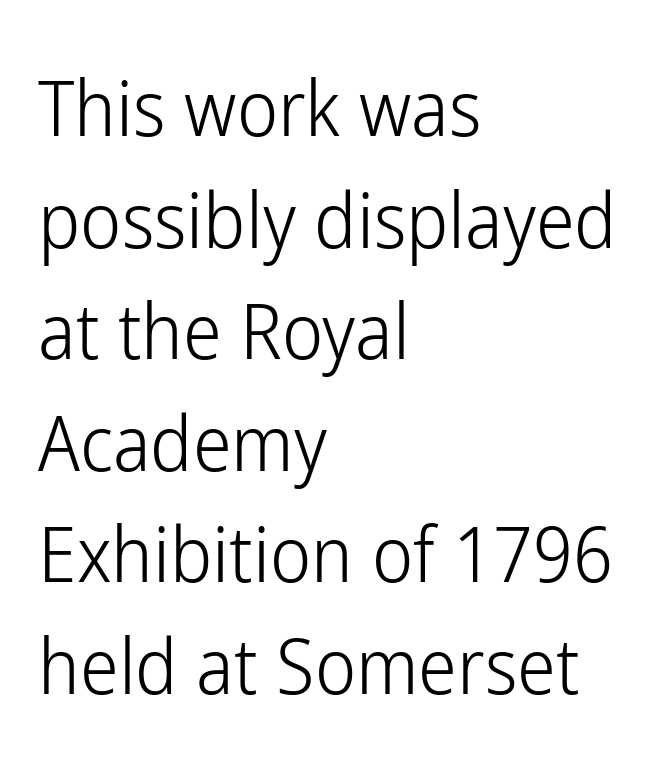
The image shows 78 px light, condensed sans-serif type, upright; set left-aligned, normal line spacing (1.43x), normal letter spacing, not underlined; low stroke contrast and a medium x-height.
